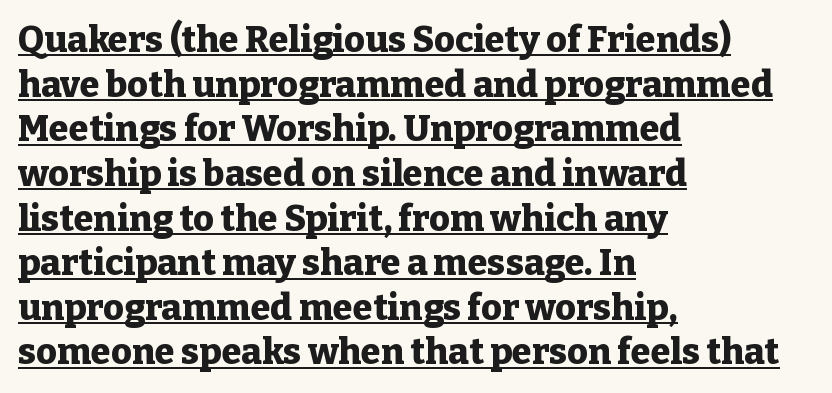
The letters advance in unequal steps, a hallmark of proportional type. A student would call this left alignment; a typographer would say flush left, rag right. The rendering keeps characters at their native spacing. On the weight axis this lands at bold, roughly 700. The font's upright variant was chosen for this text.
